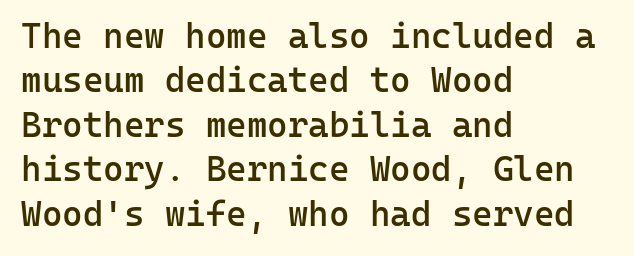
The image shows 35 px semibold sans-serif type, upright, monospaced; set left-aligned, normal line spacing (1.27x), normal letter spacing, not underlined; low stroke contrast and a medium x-height.
